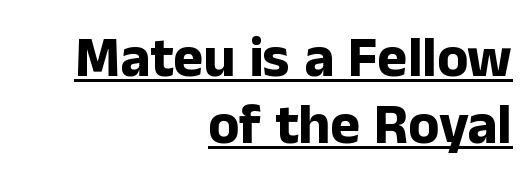
Do the characters align in a grid? No, the font is proportional. Type style note: lacks serifs. A baseline rule has been typeset under these characters. Summary of weight: heavy, a full bold. The tracking reads as untouched default to a designer's eye. Casual observation: everything's shoved over to the right.
